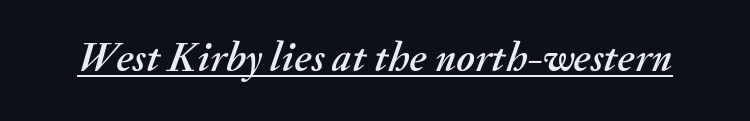
The image shows 42 px text type, italic (leaning right); set normal letter spacing, underlined; medium stroke contrast and a small x-height.
